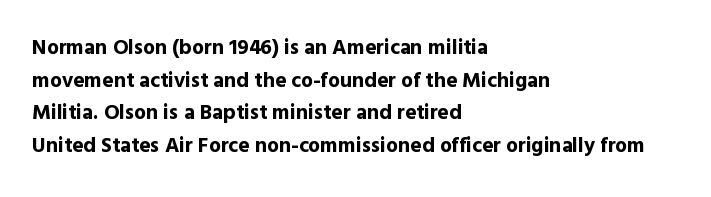
The rendering anchors every line to the left-hand side. In terms of posture, this sample is upright. This sample uses plain, unmodified letter spacing. The gap between lines stays unmarked.
